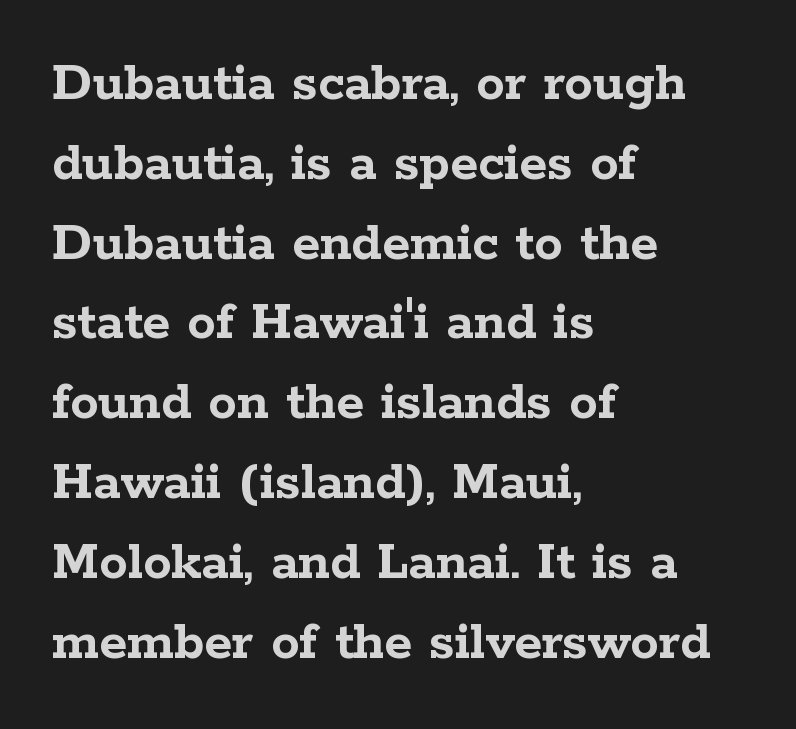
The image shows 57 px semibold, wide serif type, upright; set left-aligned, normal line spacing (1.4x), normal letter spacing, not underlined; low stroke contrast and a medium x-height.
